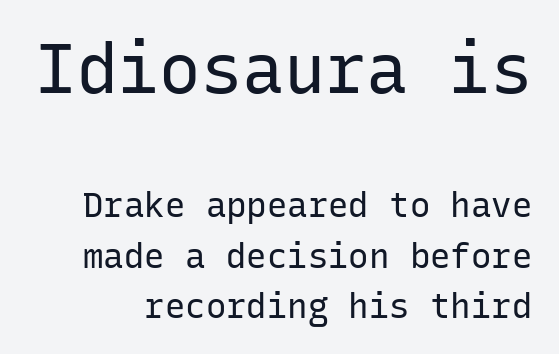
{"serif": "no", "italic": "no", "bold": "no", "weight": "regular", "width": "normal", "stroke_contrast": "low", "x_height": "medium", "monospaced": "yes", "underline": "no", "line_spacing": "normal", "line_spacing_ratio": 1.48, "letter_spacing": "normal", "letter_spacing_em": 0.0, "larger_block": "first", "size_ratio": 2.03, "glyph_px": 69}
